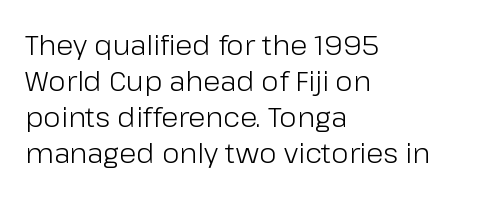
Q: Is the text bold? A: No.
Q: Is the text italic (slanted)? A: No, it is upright.
Q: Is the typeface a serif or a sans-serif typeface? A: Sans-serif.
Q: Is the text underlined? A: No.
Q: How is the paragraph aligned? A: Left-aligned.
Q: Is the spacing between letters normal or unusually wide? A: Normal.
Q: Is the spacing between lines tight, normal or loose? A: Normal.
Q: Width (condensed, normal, or wide)? A: Normal.
Q: Stroke contrast? A: Low.
Q: x-height? A: Medium.
Q: Monospaced? A: No.
